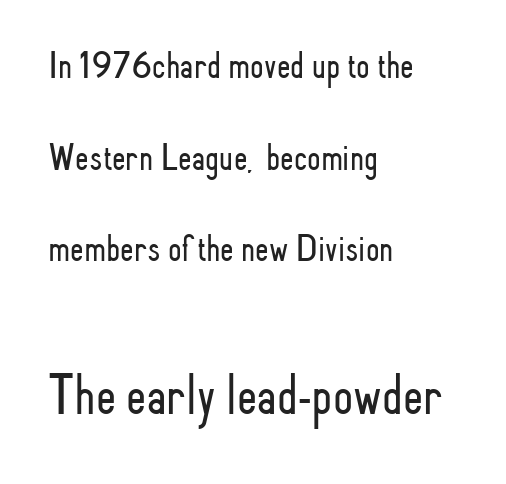
The image shows 58 px light, condensed sans-serif type, upright; set left-aligned, loose line spacing (2.35x), normal letter spacing, not underlined; the second (bottom) block is 1.49x larger; low stroke contrast and a small x-height.
